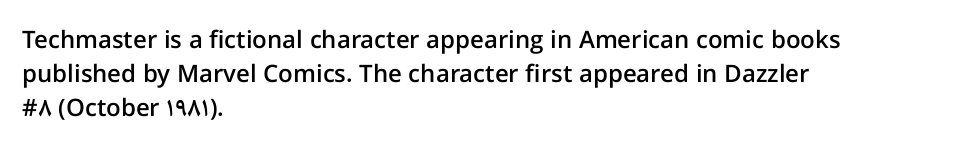
Q: Is the text bold? A: Semi-bold.
Q: Is the text italic (slanted)? A: No, it is upright.
Q: Is the text underlined? A: No.
Q: How is the paragraph aligned? A: Left-aligned.
Q: Is the spacing between letters normal or unusually wide? A: Normal.
Q: Is the spacing between lines tight, normal or loose? A: Normal.
